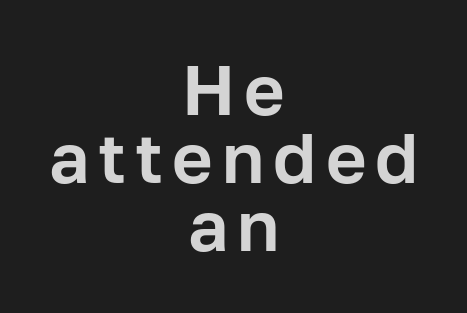
A typesetter would call this leading minimal, almost set solid. The foot of each line stays bare and open. Looks like regular typesetting: each glyph gets only the width it needs. Typeset on center — no edge is straight. Classification — sans serif.
